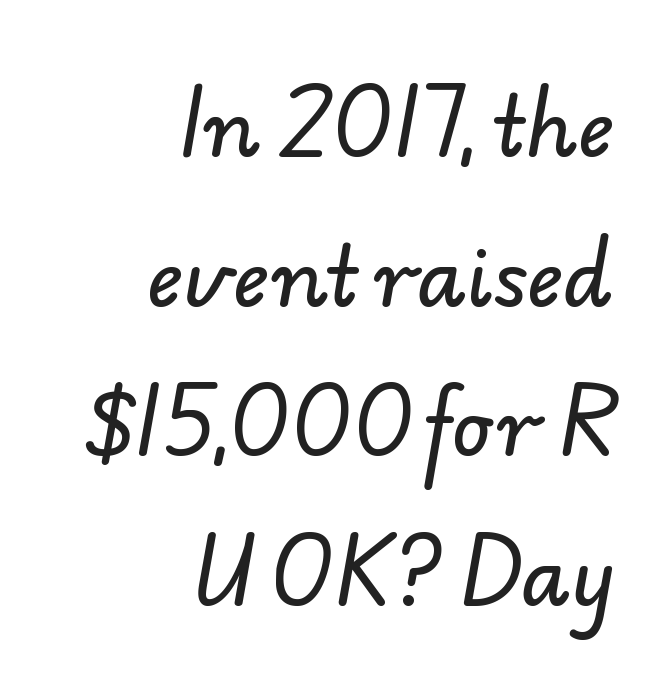
The image shows 80 px sans-serif type; set right-aligned, line spacing 1.87x, normal letter spacing, not underlined; low stroke contrast and a small x-height.
